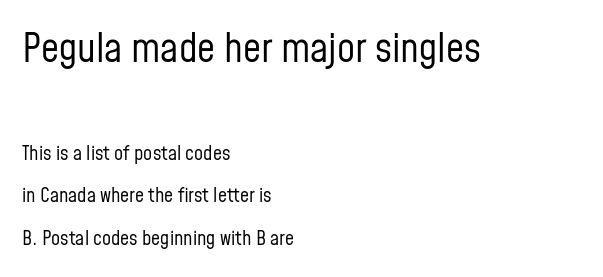
{"serif": "no", "italic": "no", "bold": "no", "weight": "regular", "width": "condensed", "stroke_contrast": "low", "x_height": "medium", "monospaced": "no", "underline": "no", "align": "left", "line_spacing": "loose", "line_spacing_ratio": 2.14, "letter_spacing": "normal", "letter_spacing_em": 0.0, "larger_block": "first", "size_ratio": 2.0, "glyph_px": 40}
